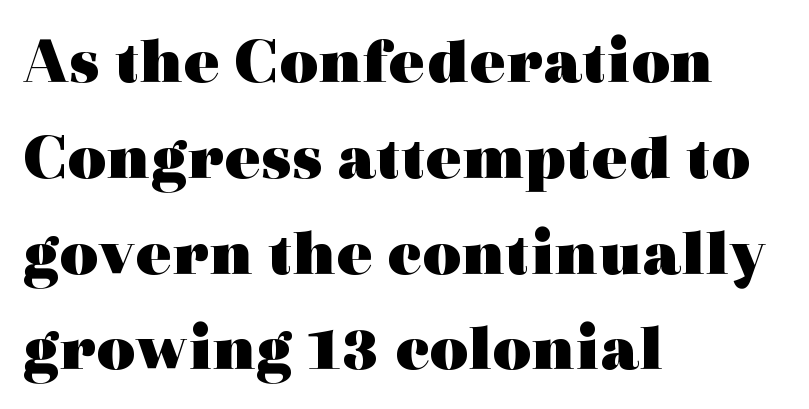
{"serif": "yes", "italic": "no", "bold": "yes", "weight": "heavy", "width": "wide", "x_height": "medium", "monospaced": "no", "underline": "no", "align": "left", "line_spacing": "normal", "line_spacing_ratio": 1.43, "letter_spacing": "normal", "letter_spacing_em": 0.0, "glyph_px": 67}
